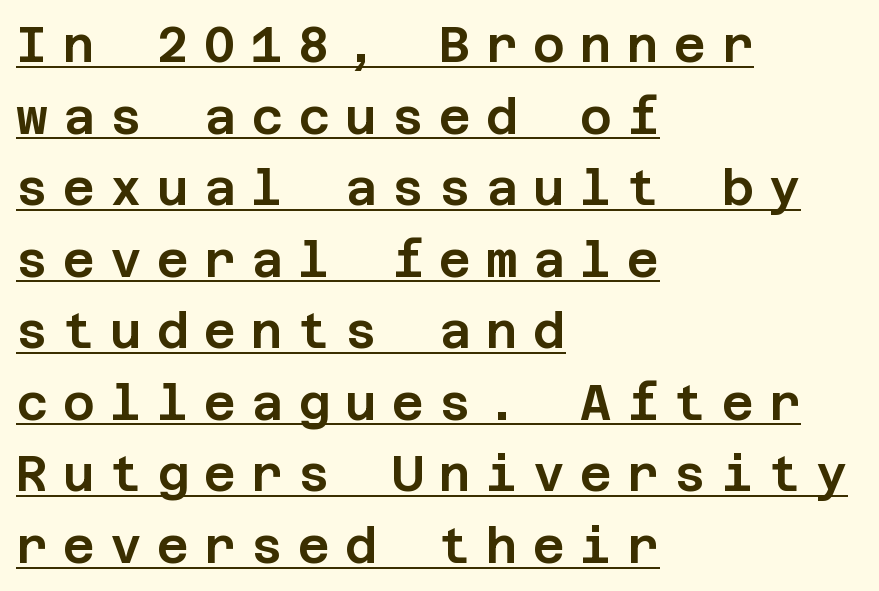
The image shows 49 px sans-serif type, upright; set left-aligned, normal line spacing (1.46x), unusually wide letter spacing (+0.31 em), underlined; low stroke contrast and a large x-height.
